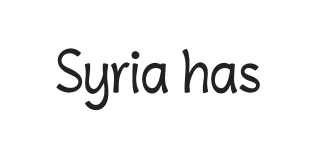
{"italic": "no", "width": "condensed", "stroke_contrast": "low", "x_height": "medium", "monospaced": "no", "underline": "no", "letter_spacing": "normal", "letter_spacing_em": 0.0, "glyph_px": 52}
